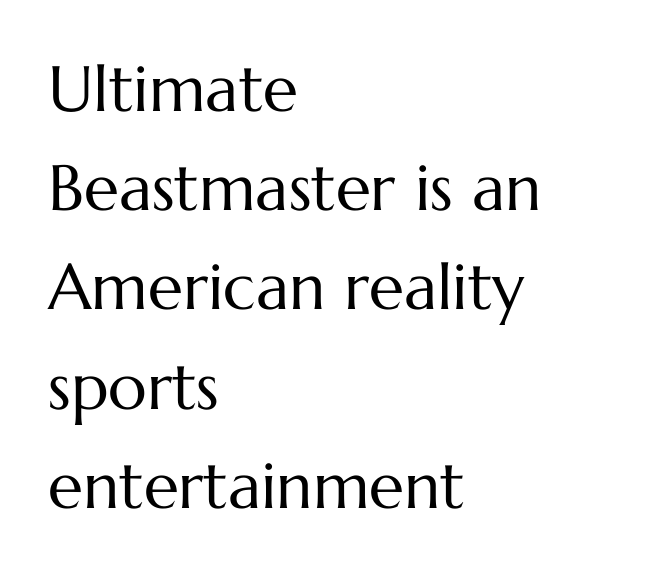
{"italic": "no", "bold": "no", "weight": "regular", "width": "normal", "stroke_contrast": "medium", "x_height": "medium", "monospaced": "no", "underline": "no", "align": "left", "line_spacing": "normal", "line_spacing_ratio": 1.55, "letter_spacing": "normal", "letter_spacing_em": 0.0, "glyph_px": 64}
